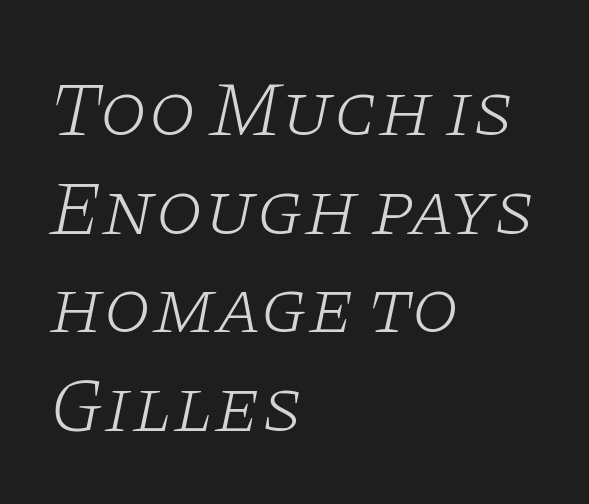
{"serif": "yes", "italic": "yes", "lean": "right", "slant_degrees": 11, "bold": "no", "weight": "light", "width": "wide", "stroke_contrast": "low", "x_height": "large", "monospaced": "no", "underline": "no", "align": "left", "line_spacing": "normal", "line_spacing_ratio": 1.28, "letter_spacing": "normal", "letter_spacing_em": 0.0, "glyph_px": 77}
